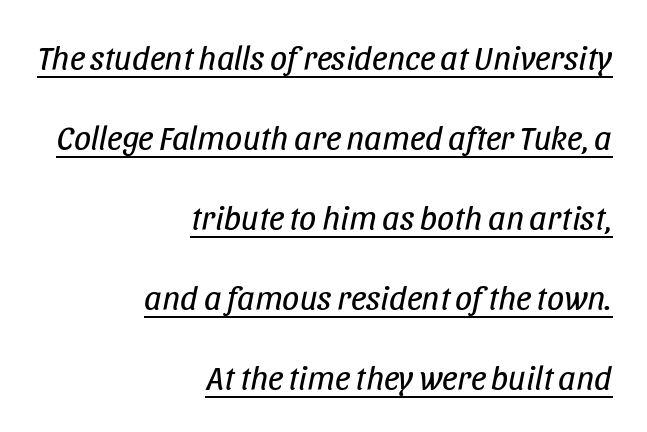
{"italic": "yes", "lean": "right", "slant_degrees": 11, "bold": "no", "weight": "regular", "width": "condensed", "stroke_contrast": "low", "x_height": "large", "monospaced": "no", "underline": "yes", "align": "right", "line_spacing": "loose", "line_spacing_ratio": 2.35, "letter_spacing": "normal", "letter_spacing_em": 0.0, "glyph_px": 34}
